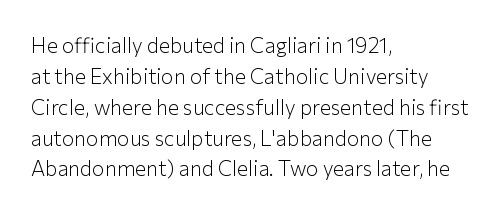
If you drew a line through each stem, it would be perfectly vertical. Leftover space on each line is placed entirely after the last word. The vertical gap from one line to the next is medium. The specimen omits any rule beneath the text block's lines.
